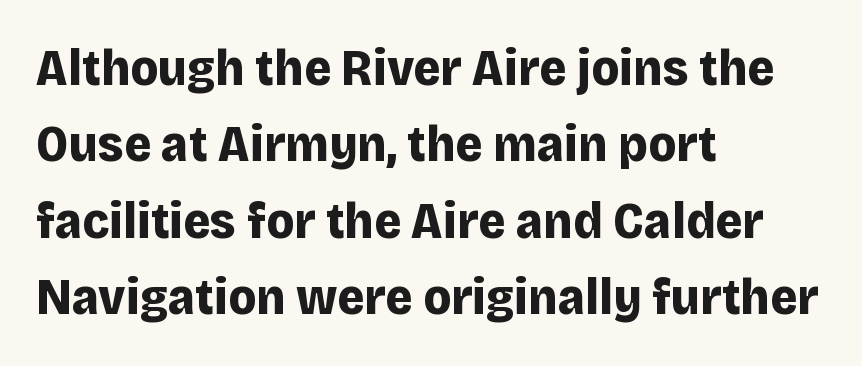
The image shows 52 px bold sans-serif type, upright; set left-aligned, normal line spacing (1.47x), normal letter spacing, not underlined; low stroke contrast and a large x-height.
